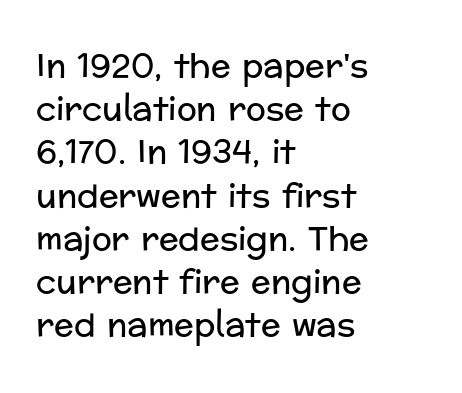
The letters sit at their default tracking, neither squeezed nor spread. Notice how the stems are strictly vertical — no italics here. The lines sit at an ordinary, default distance from one another. Is this a fixed-width face? No — the glyphs have proportional, varying widths.
